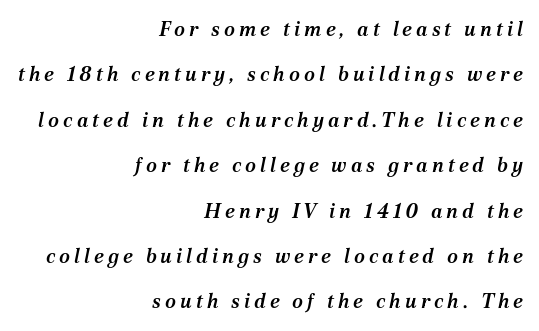
This is the in-between weight designers call semibold or demi. Observe the wide spacing: letters keep a clear distance from each other. Compared with typical paragraphs, the rows here are farther apart. Descenders hang freely into open space. Designer's note — italics engaged. The text block is weighted toward the right margin, trailing off unevenly leftward.
